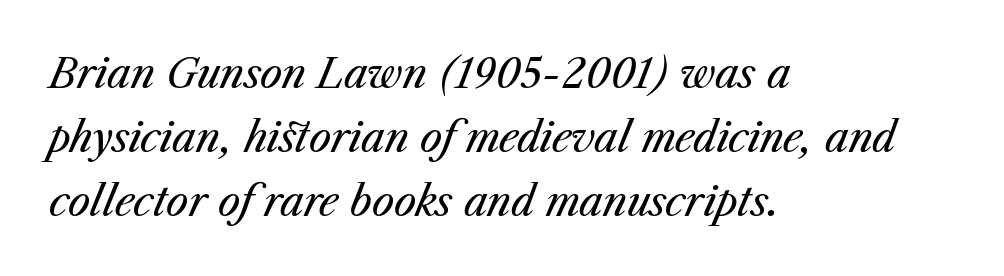
The image shows 40 px regular-weight type, italic (leaning right); set left-aligned, normal line spacing (1.6x), normal letter spacing, not underlined; medium stroke contrast and a medium x-height.
